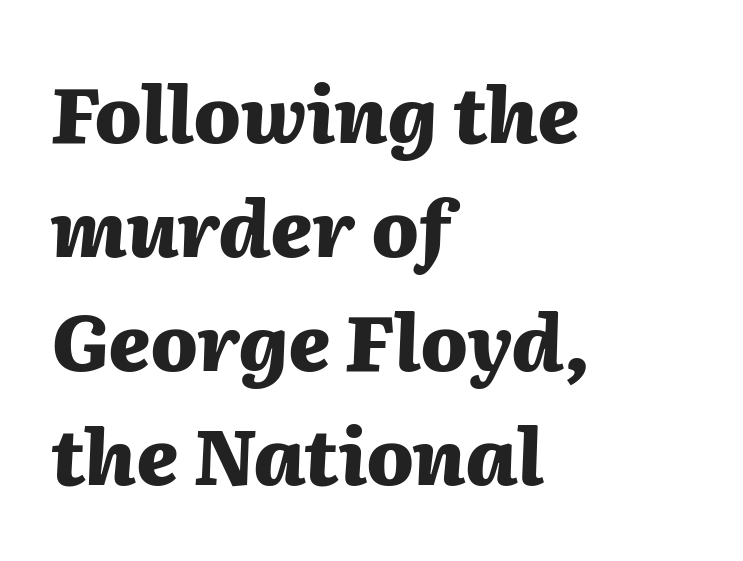
{"italic": "yes", "lean": "right", "slant_degrees": 2, "bold": "yes", "weight": "heavy", "width": "normal", "stroke_contrast": "medium", "x_height": "medium", "monospaced": "no", "underline": "no", "align": "left", "line_spacing": "normal", "line_spacing_ratio": 1.46, "letter_spacing": "normal", "letter_spacing_em": 0.0, "glyph_px": 78}
